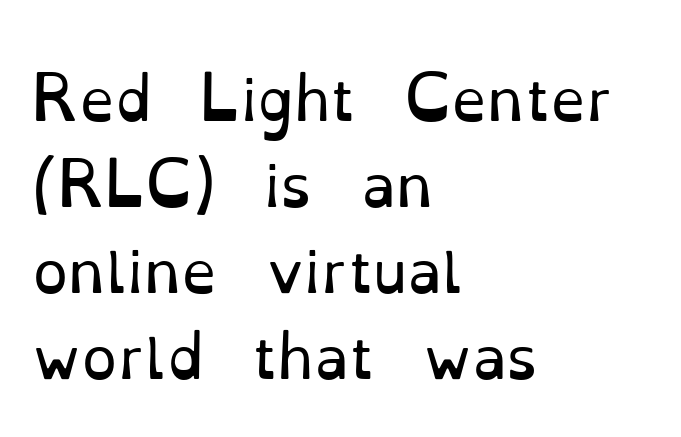
Q: Is the text bold? A: No.
Q: Is the text italic (slanted)? A: No, it is upright.
Q: Is the typeface a serif or a sans-serif typeface? A: Serif.
Q: Is the text underlined? A: No.
Q: How is the paragraph aligned? A: Left-aligned.
Q: Is the spacing between letters normal or unusually wide? A: Normal.
Q: Is the spacing between lines tight, normal or loose? A: Normal.
Q: Width (condensed, normal, or wide)? A: Normal.
Q: Stroke contrast? A: Low.
Q: x-height? A: Small.
Q: Monospaced? A: No.
